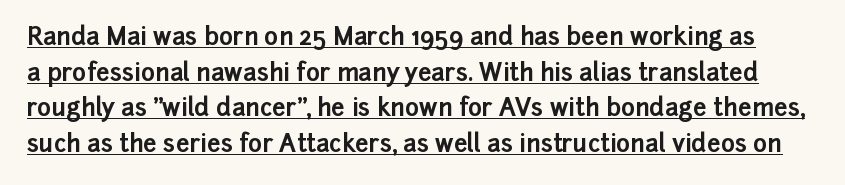
This sample uses an upright cut, with every glyph sitting square on the baseline. Plenty of ink on the page — the face is bold. In terms of leading, this rendering sits right in the middle. Glyph-to-glyph distance matches everyday printed text.
